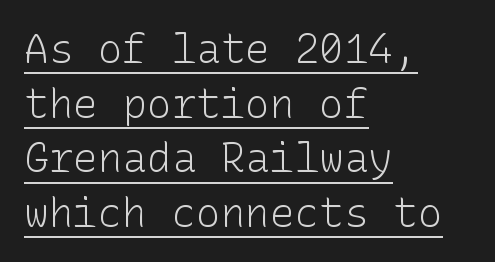
The image shows 41 px light sans-serif type, upright; set left-aligned, normal line spacing (1.33x), normal letter spacing, underlined; low stroke contrast and a medium x-height.
